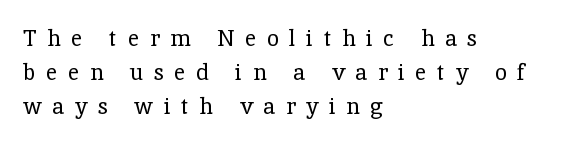
Anything drawn beneath the words? Only blank space. One-word summary of the alignment: left. The type is letterspaced generously, with wide tracking. Style check: upright. On a weight scale, this lands at 450 or below.
